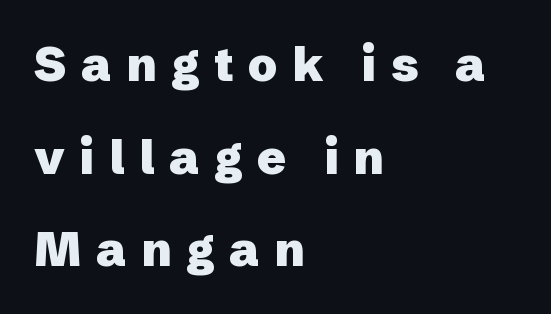
To sum up the face: it is a sans, with no serifs. The vertical gap from one line to the next is large. Short and long lines alike share a common starting point at left. Students, this is bold: see how much ink each stroke carries. Is this a fixed-width face? No — the glyphs have proportional, varying widths.
